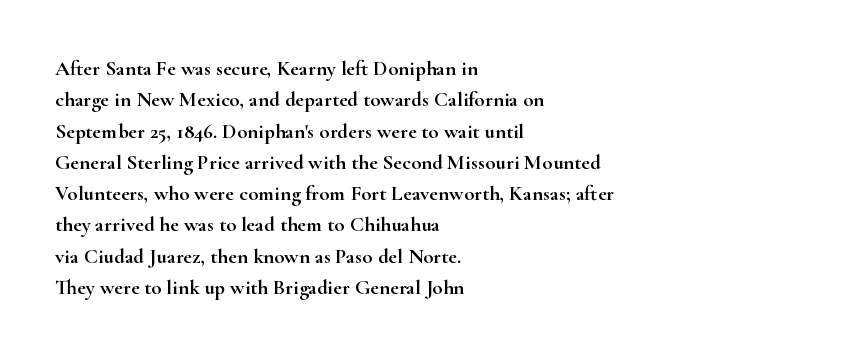
Q: Is the text italic (slanted)? A: No, it is upright.
Q: Is the text underlined? A: No.
Q: How is the paragraph aligned? A: Left-aligned.
Q: Is the spacing between letters normal or unusually wide? A: Normal.
Q: Is the spacing between lines tight, normal or loose? A: Normal.
